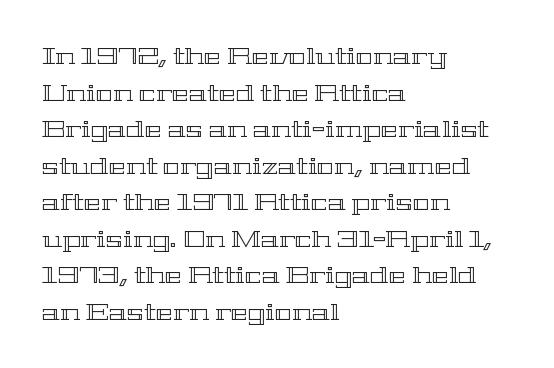
Rendered with straight, roman letterforms. Notice how the passage keeps a crisp vertical edge on the left only. A typesetter would call this leading conventional body-copy spacing. Is the letter spacing exaggerated? No — it looks like the ordinary default.
